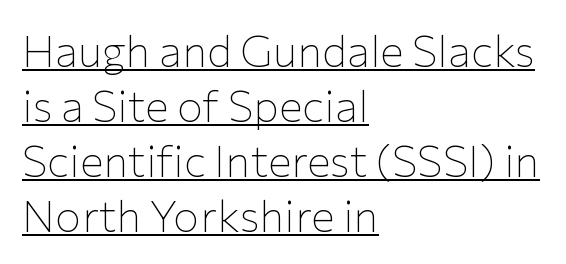
The image shows 44 px thin sans-serif type, upright; set left-aligned, normal line spacing (1.25x), normal letter spacing, underlined; low stroke contrast and a medium x-height.
